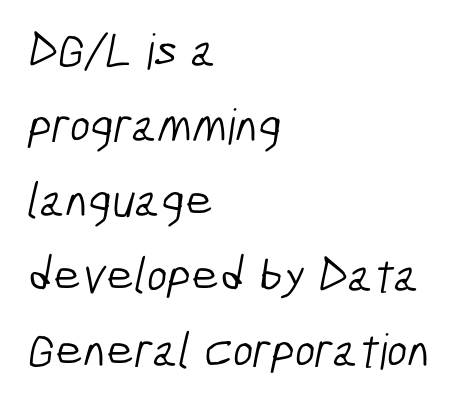
Q: Is the text bold? A: No.
Q: Is the typeface a serif or a sans-serif typeface? A: Sans-serif.
Q: Is the text underlined? A: No.
Q: How is the paragraph aligned? A: Left-aligned.
Q: Is the spacing between letters normal or unusually wide? A: Normal.
Q: Is the spacing between lines tight, normal or loose? A: Normal.
Q: Width (condensed, normal, or wide)? A: Condensed.
Q: Stroke contrast? A: Low.
Q: x-height? A: Medium.
Q: Monospaced? A: No.
